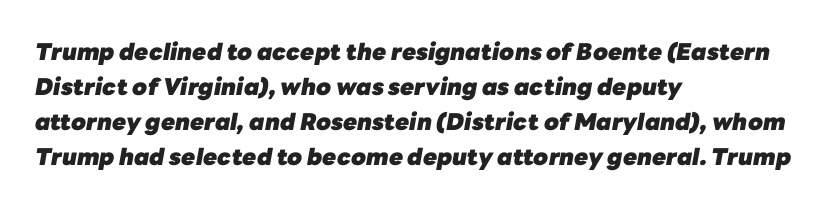
Q: Is the text bold? A: Yes.
Q: Is the text italic (slanted)? A: Yes, it leans right by about 10 degrees.
Q: Is the text underlined? A: No.
Q: How is the paragraph aligned? A: Left-aligned.
Q: Is the spacing between letters normal or unusually wide? A: Normal.
Q: Is the spacing between lines tight, normal or loose? A: Normal.
